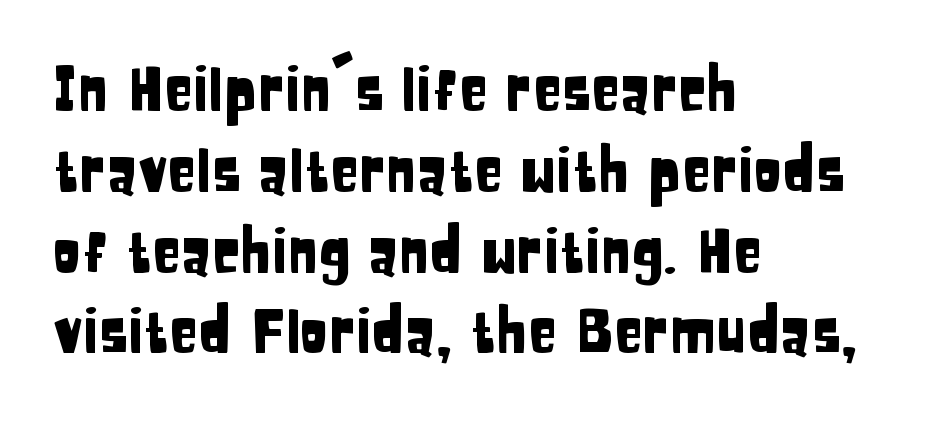
Underlining? Definitely not there. The font's upright variant was chosen for this text. If you drew a ruler down the left edge, every line would touch it. In terms of letterform style, serifs are entirely absent. The vertical gap from one line to the next is medium.
